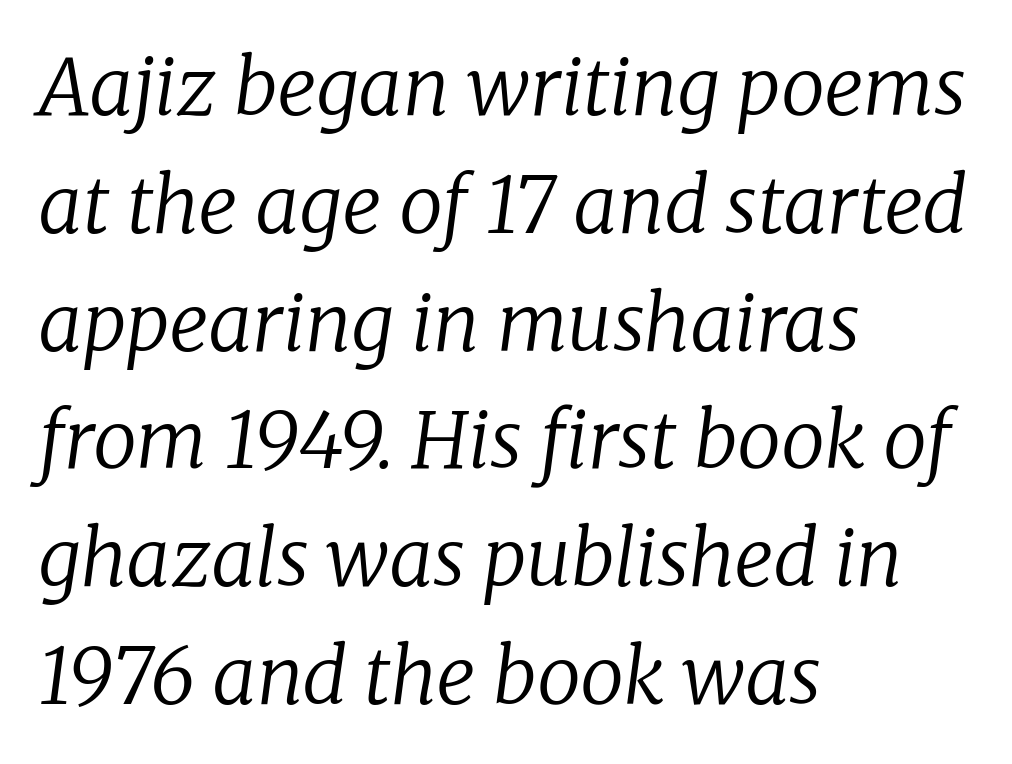
This sample keeps an unexceptional amount of space between lines. In terms of letterform style, serifs are clearly present. A bare baseline throughout the passage. Is the stroke heavy? The answer is a plain regular-or-lighter. Typeset ragged right — the left edge is the straight one. Think of a printed novel: that variable character pitch is what you see here.
